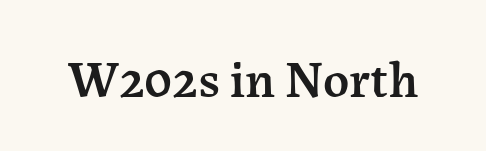
The image shows 51 px semibold serif type, upright; set normal letter spacing, not underlined; medium stroke contrast and a medium x-height.
